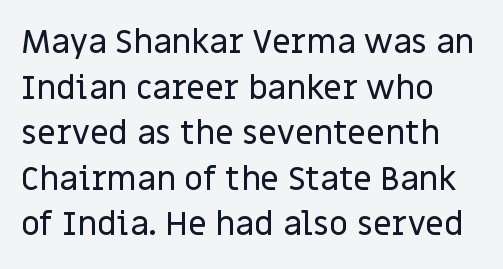
The image shows 33 px sans-serif type, upright; set left-aligned, normal line spacing (1.38x), normal letter spacing, not underlined; low stroke contrast and a large x-height.
